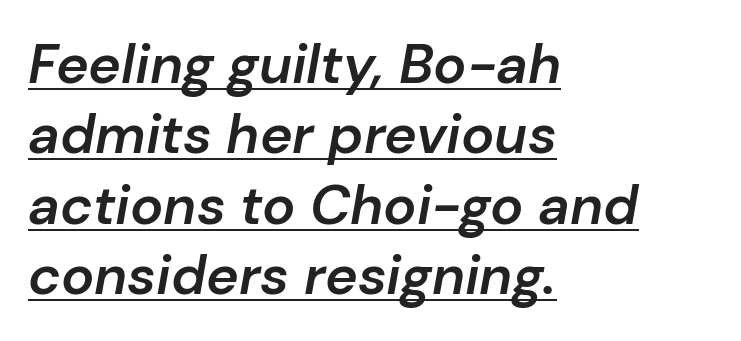
The image shows 55 px semibold type, italic (leaning right); set left-aligned, normal line spacing (1.28x), normal letter spacing, underlined; low stroke contrast and a medium x-height.
